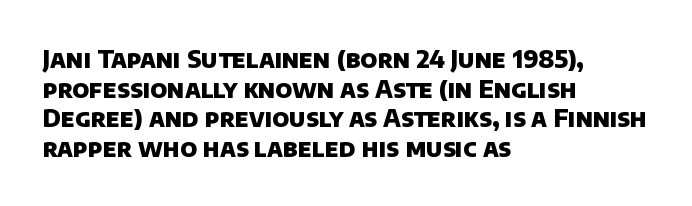
Q: Is the text bold? A: Yes.
Q: Is the text underlined? A: No.
Q: How is the paragraph aligned? A: Left-aligned.
Q: Is the spacing between letters normal or unusually wide? A: Normal.
